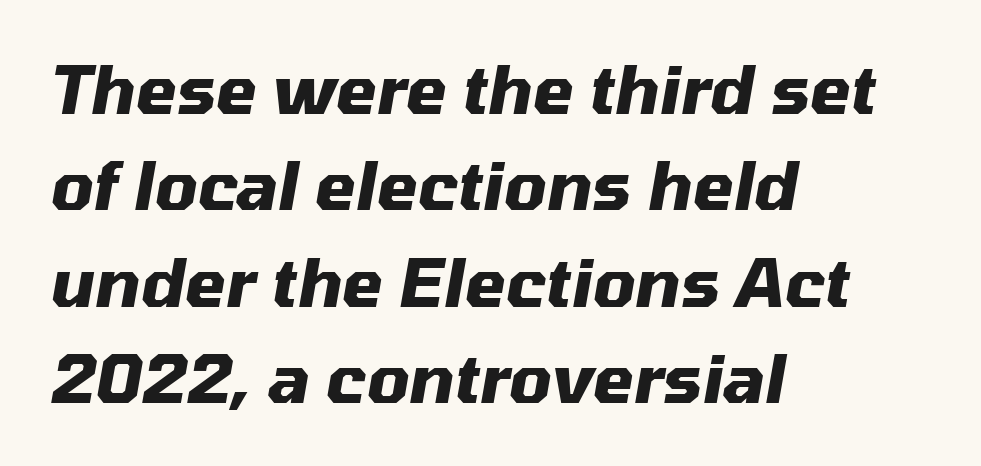
The passage shown is typed in a proportional face where columns would drift. The glyphs are unaccompanied by any horizontal stroke below them. Compared with ordinary roman type, these characters are visibly tilted. Compared with typical paragraphs, the rows here are spaced about the same.
